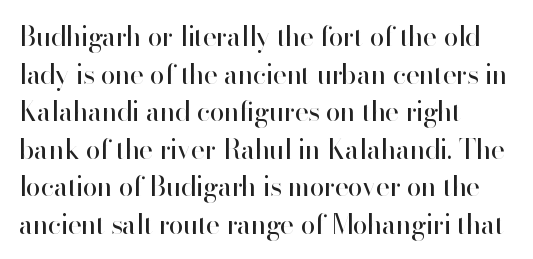
Q: Is the text bold? A: No.
Q: Is the text italic (slanted)? A: No, it is upright.
Q: Is the text underlined? A: No.
Q: How is the paragraph aligned? A: Left-aligned.
Q: Is the spacing between letters normal or unusually wide? A: Normal.
Q: Is the spacing between lines tight, normal or loose? A: Normal.
